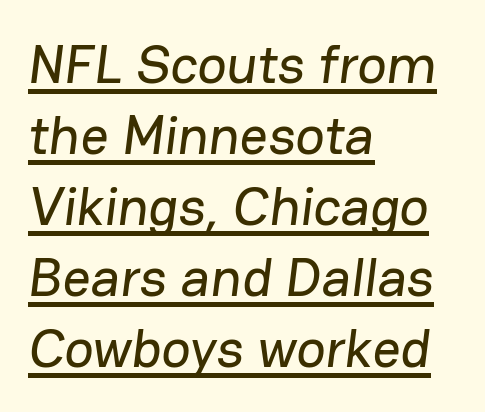
The image shows 55 px sans-serif type; set left-aligned, normal line spacing (1.29x), normal letter spacing, underlined; low stroke contrast and a medium x-height.
